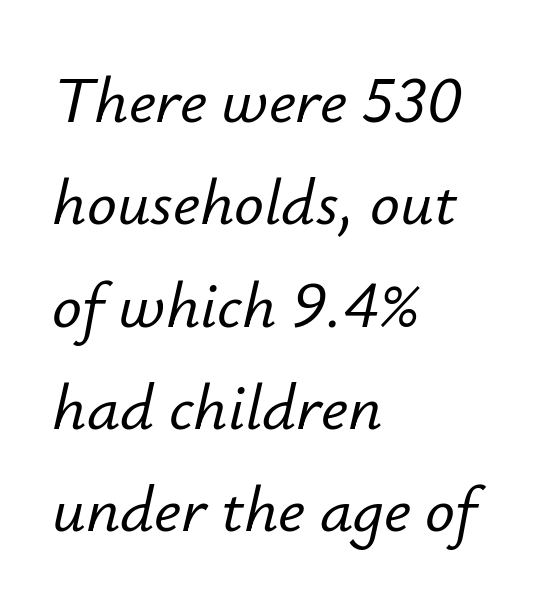
{"italic": "yes", "lean": "right", "slant_degrees": 12, "width": "normal", "stroke_contrast": "low", "x_height": "small", "monospaced": "no", "underline": "no", "align": "left", "line_spacing": "normal", "line_spacing_ratio": 1.55, "letter_spacing": "normal", "letter_spacing_em": 0.0, "glyph_px": 66}
